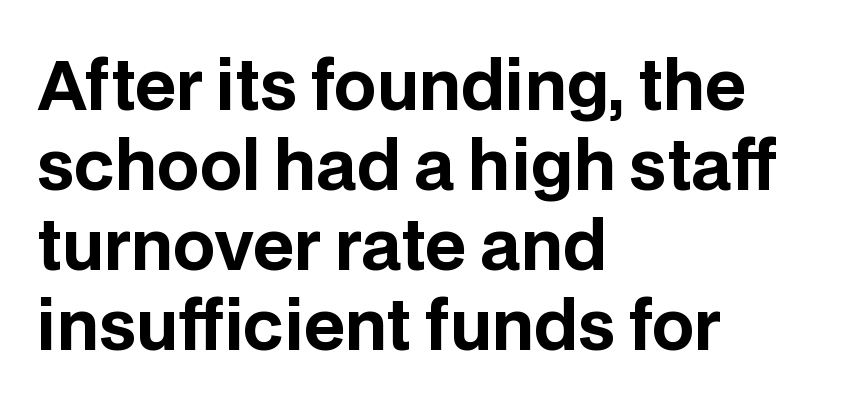
The image shows 66 px bold sans-serif type, upright; set left-aligned, line spacing 1.21x, normal letter spacing, not underlined; low stroke contrast and a large x-height.
